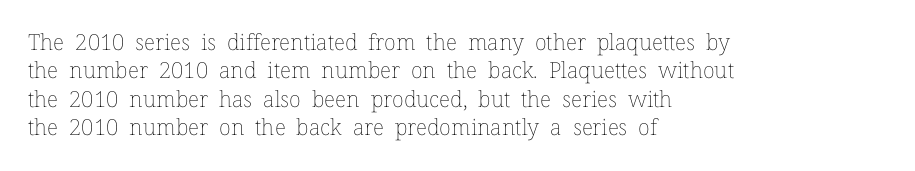
The image shows 22 px text type, upright; set left-aligned, normal line spacing (1.29x), normal letter spacing, not underlined.
